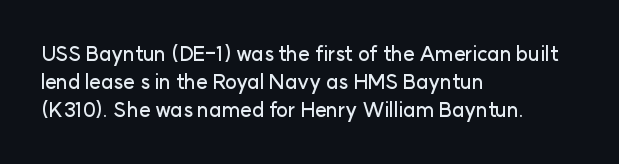
Ordinary non-slanted type is in use. If you drew a ruler down the left edge, every line would touch it. Underlining? Definitely not there. Rows of type keep a routine distance in the vertical direction. Observe the ordinary spacing: letters are neighbours, not strangers.
